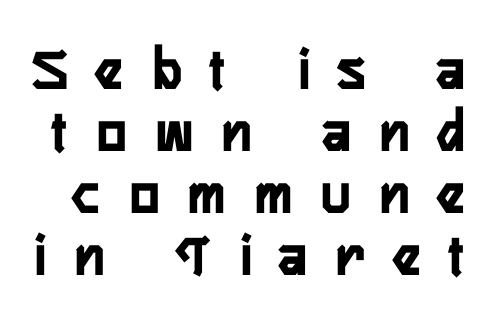
Rendered with straight, roman letterforms. Short note: letters widely spaced. The rendering shows plain stroke endings on the letterforms — a sans-serif design. Looks like regular typesetting: each glyph gets only the width it needs.
